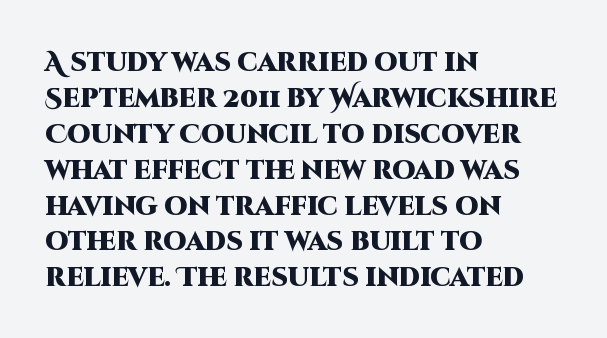
Q: Is the text bold? A: Yes.
Q: Is the text italic (slanted)? A: No, it is upright.
Q: Is the text underlined? A: No.
Q: How is the paragraph aligned? A: Left-aligned.
Q: Is the spacing between letters normal or unusually wide? A: Normal.
Q: Is the spacing between lines tight, normal or loose? A: Normal.
